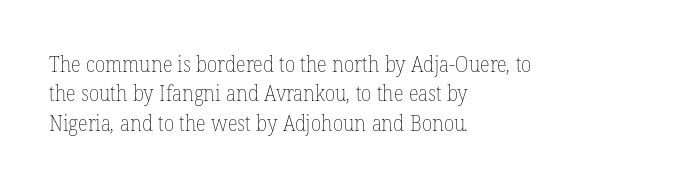
Q: Is the text bold? A: No.
Q: Is the text underlined? A: No.
Q: How is the paragraph aligned? A: Left-aligned.
Q: Is the spacing between letters normal or unusually wide? A: Normal.
Q: Is the spacing between lines tight, normal or loose? A: Normal.
